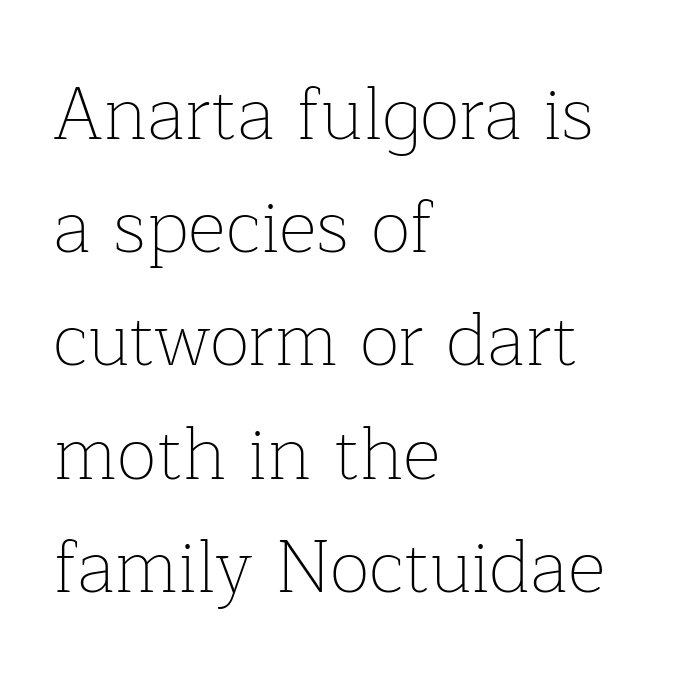
The image shows 74 px thin serif type, upright; set left-aligned, normal line spacing (1.53x), normal letter spacing, not underlined; low stroke contrast and a medium x-height.
